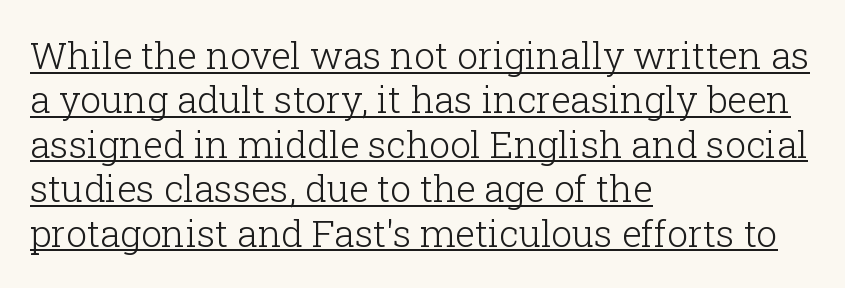
{"serif": "yes", "italic": "no", "bold": "no", "weight": "light", "width": "normal", "stroke_contrast": "low", "x_height": "medium", "monospaced": "no", "underline": "yes", "align": "left", "line_spacing_ratio": 1.2, "letter_spacing": "normal", "letter_spacing_em": 0.0, "glyph_px": 37}
